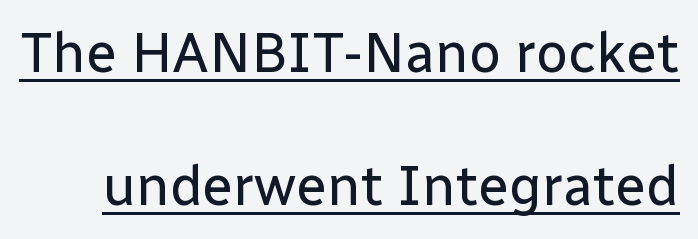
Q: Is the text bold? A: No.
Q: Is the text italic (slanted)? A: No, it is upright.
Q: Is the typeface a serif or a sans-serif typeface? A: Sans-serif.
Q: Is the text underlined? A: Yes.
Q: Is the spacing between letters normal or unusually wide? A: Normal.
Q: Is the spacing between lines tight, normal or loose? A: Loose.
Q: Width (condensed, normal, or wide)? A: Normal.
Q: Stroke contrast? A: Low.
Q: x-height? A: Medium.
Q: Monospaced? A: No.
